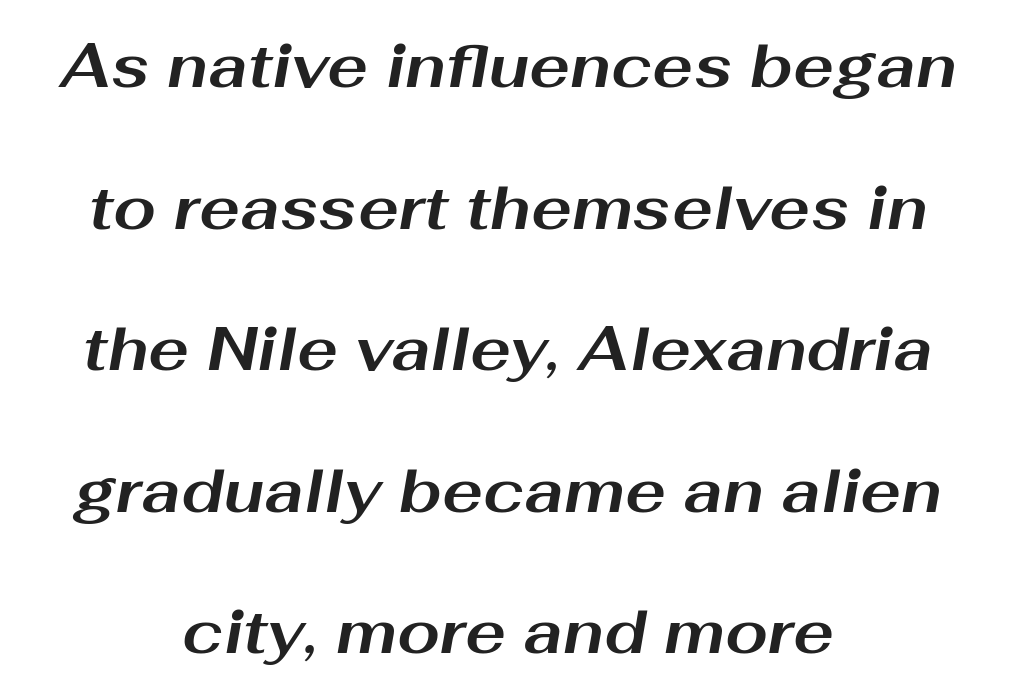
The image shows 61 px bold, wide type, italic (leaning right); set centered, loose line spacing (2.32x), normal letter spacing, not underlined; medium stroke contrast and a medium x-height.
